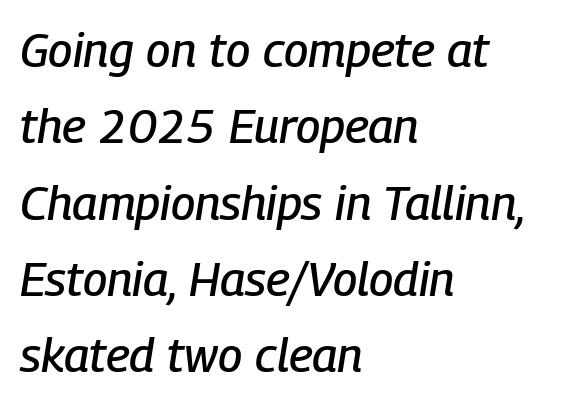
Q: Is the text italic (slanted)? A: Yes, it leans right by about 9 degrees.
Q: Is the text underlined? A: No.
Q: How is the paragraph aligned? A: Left-aligned.
Q: Is the spacing between letters normal or unusually wide? A: Normal.
Q: Is the spacing between lines tight, normal or loose? A: Normal.
Q: Width (condensed, normal, or wide)? A: Condensed.
Q: Stroke contrast? A: Low.
Q: x-height? A: Medium.
Q: Monospaced? A: No.
